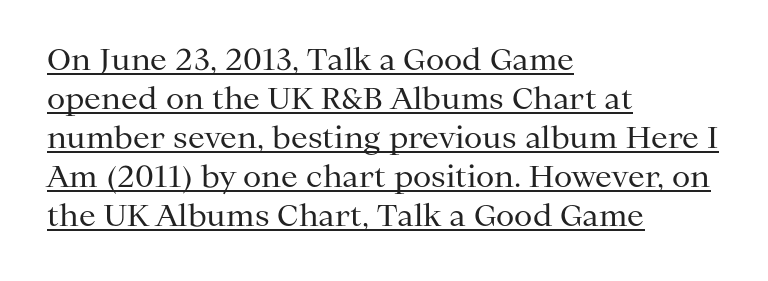
The font's upright variant was chosen for this text. Vertical stems look standard width or narrower in stroke. The rendering anchors every line to the left-hand side. Line spacing here is normal. Characters follow at the spacing the type designer built in.
